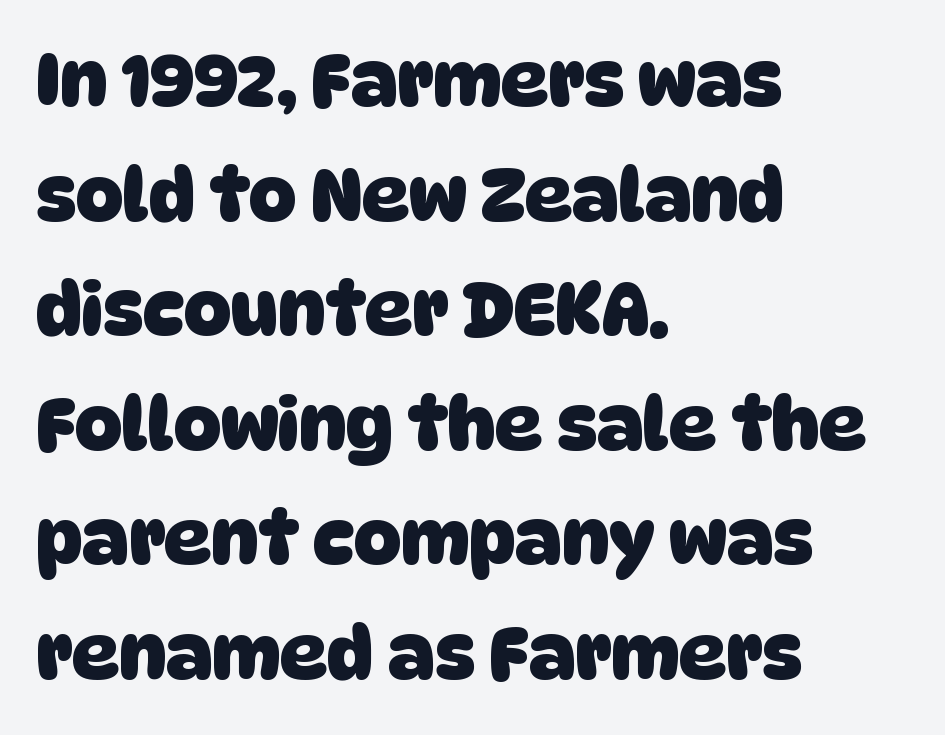
{"serif": "no", "bold": "yes", "weight": "heavy", "width": "normal", "stroke_contrast": "low", "x_height": "large", "monospaced": "no", "underline": "no", "align": "left", "line_spacing": "normal", "line_spacing_ratio": 1.57, "letter_spacing": "normal", "letter_spacing_em": 0.0, "glyph_px": 73}
